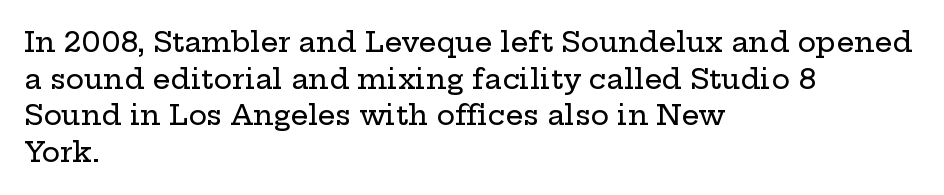
The image shows 28 px wide serif type, upright; set left-aligned, normal line spacing (1.31x), normal letter spacing, not underlined; low stroke contrast and a medium x-height.
